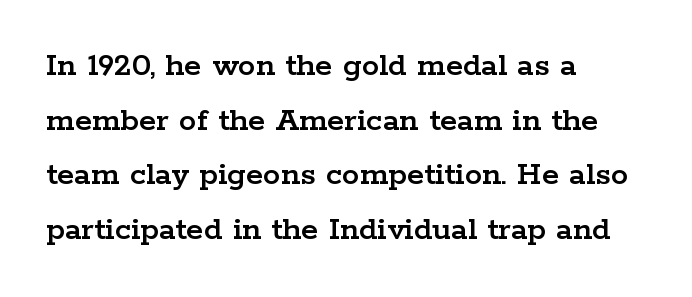
{"serif": "yes", "italic": "no", "width": "wide", "stroke_contrast": "low", "x_height": "medium", "monospaced": "no", "underline": "no", "align": "left", "line_spacing": "normal", "line_spacing_ratio": 1.56, "letter_spacing": "normal", "letter_spacing_em": 0.0, "glyph_px": 35}
